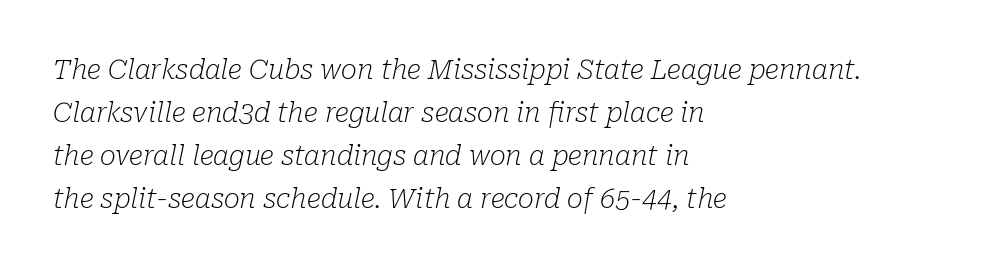
{"italic": "yes", "lean": "right", "slant_degrees": 10, "bold": "no", "underline": "no", "align": "left", "line_spacing": "normal", "line_spacing_ratio": 1.59, "letter_spacing": "normal", "letter_spacing_em": 0.0, "glyph_px": 27}
